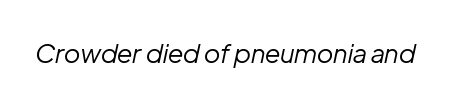
The image shows 26 px text type, italic (leaning right); set normal letter spacing, not underlined.
